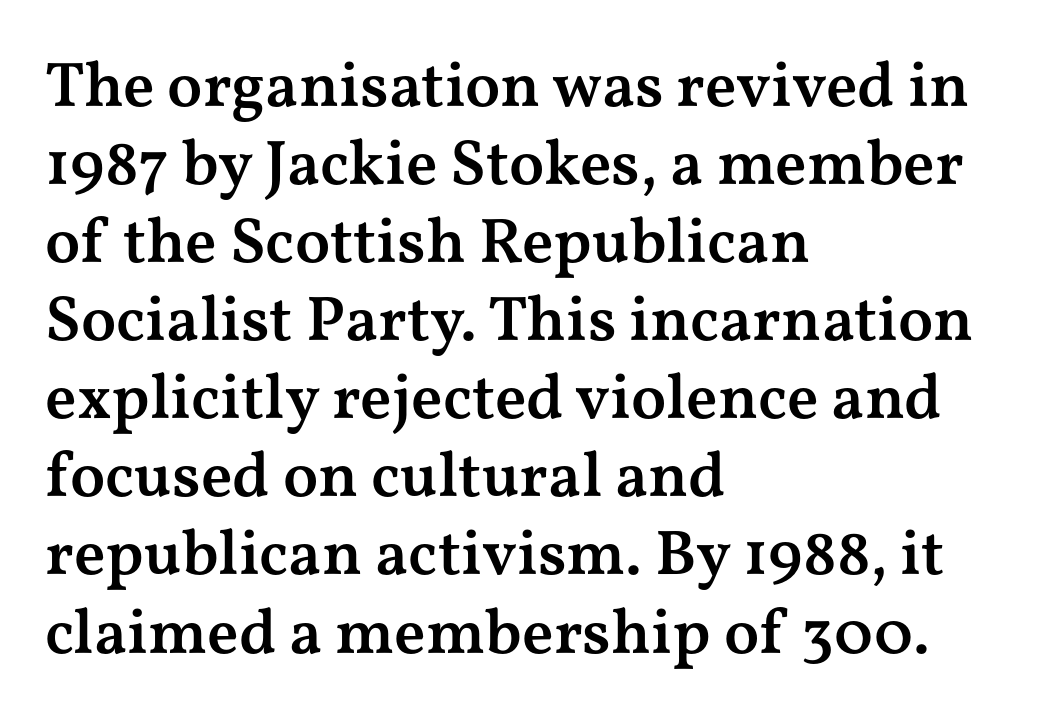
It's the straight-up-and-down kind of type. The typesetting leans somewhat heavy: a semibold. Compared with a centered layout, this one pins lines to the left instead. Varying glyph widths throughout — classic text-font behaviour.
